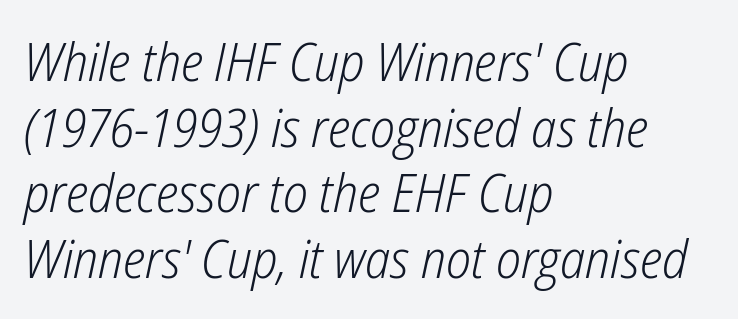
Q: Is the text bold? A: No.
Q: Is the text italic (slanted)? A: Yes, it leans right by about 12 degrees.
Q: Is the text underlined? A: No.
Q: How is the paragraph aligned? A: Left-aligned.
Q: Is the spacing between letters normal or unusually wide? A: Normal.
Q: Width (condensed, normal, or wide)? A: Condensed.
Q: Stroke contrast? A: Low.
Q: x-height? A: Medium.
Q: Monospaced? A: No.
